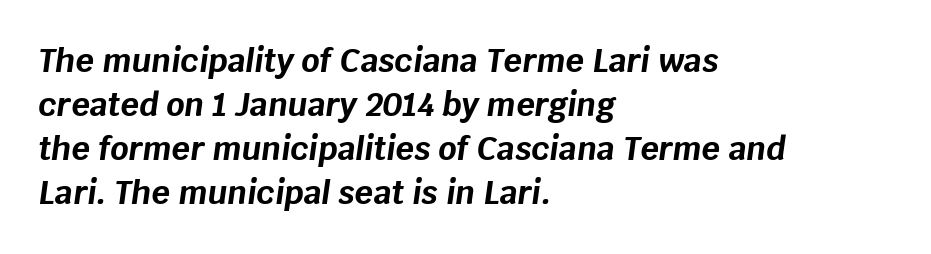
{"italic": "yes", "lean": "right", "slant_degrees": 8, "bold": "yes", "weight": "bold", "width": "normal", "stroke_contrast": "low", "x_height": "large", "monospaced": "no", "underline": "no", "align": "left", "line_spacing": "normal", "line_spacing_ratio": 1.38, "letter_spacing": "normal", "letter_spacing_em": 0.0, "glyph_px": 32}
